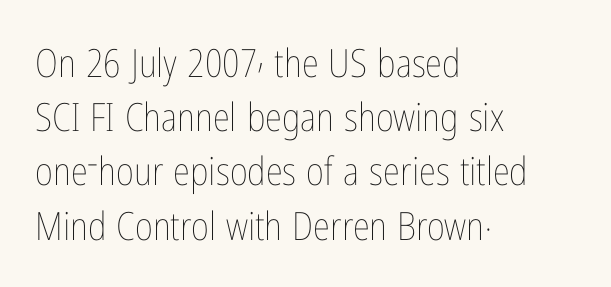
The image shows 39 px thin, condensed type, upright; set left-aligned, normal line spacing (1.39x), normal letter spacing, not underlined; low stroke contrast and a medium x-height.
